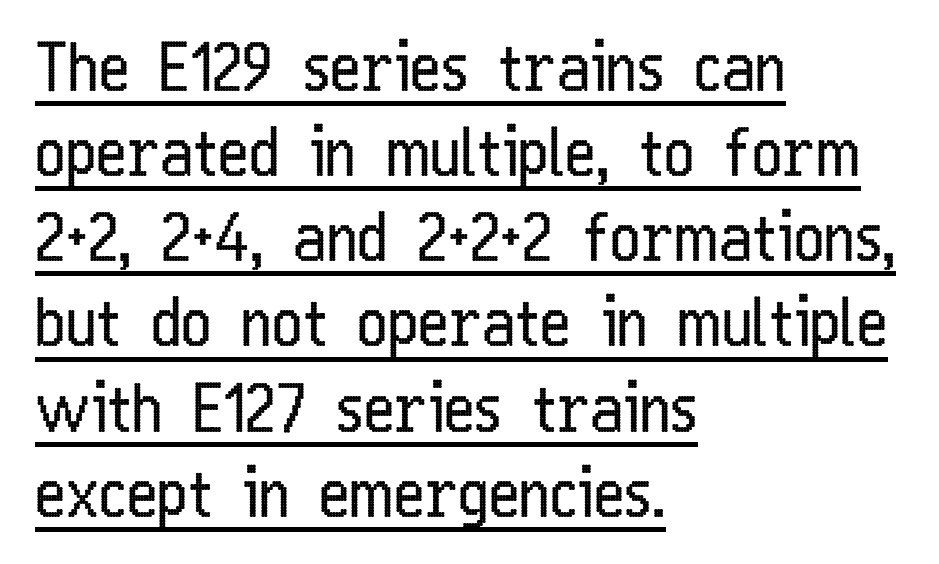
{"serif": "no", "italic": "no", "bold": "no", "weight": "regular", "width": "condensed", "stroke_contrast": "low", "x_height": "medium", "monospaced": "no", "underline": "yes", "align": "left", "line_spacing": "normal", "line_spacing_ratio": 1.29, "letter_spacing": "normal", "letter_spacing_em": 0.0, "glyph_px": 66}
